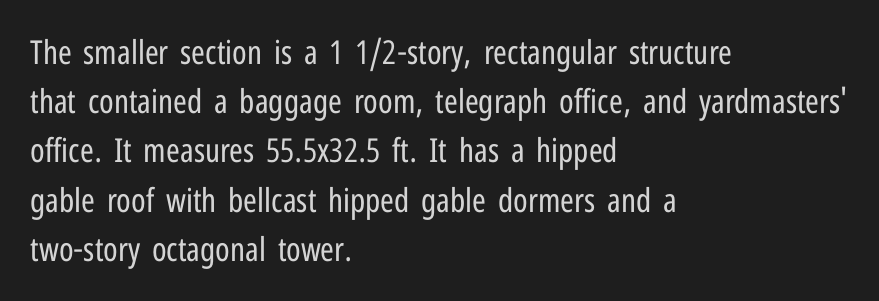
Is the letter spacing exaggerated? No — it looks like the ordinary default. Designer's note — italics off, roman on. In terms of leading, this rendering sits right in the middle. The passage shown is not underscored anywhere. Does the copy run flush right? No — it runs flush left.
